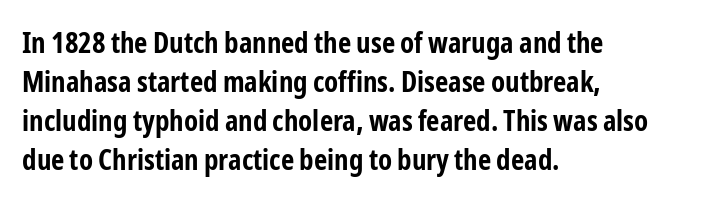
Any mark beneath the type? The region is blank. The compositor pushed each line to the left boundary. Vertically, the passage feels balanced, rows spaced as you'd expect. Weight check: bold — yes, fully. Is this a fixed-width face? No — the glyphs have proportional, varying widths.
